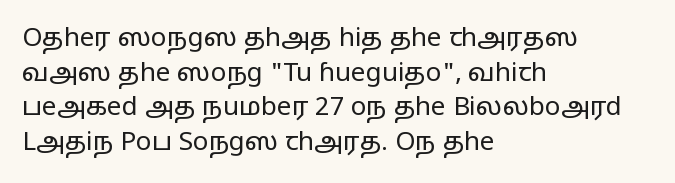
Q: Is the text bold? A: No.
Q: Is the text italic (slanted)? A: No, it is upright.
Q: Is the text underlined? A: No.
Q: How is the paragraph aligned? A: Left-aligned.
Q: Is the spacing between letters normal or unusually wide? A: Normal.
Q: Is the spacing between lines tight, normal or loose? A: Normal.
